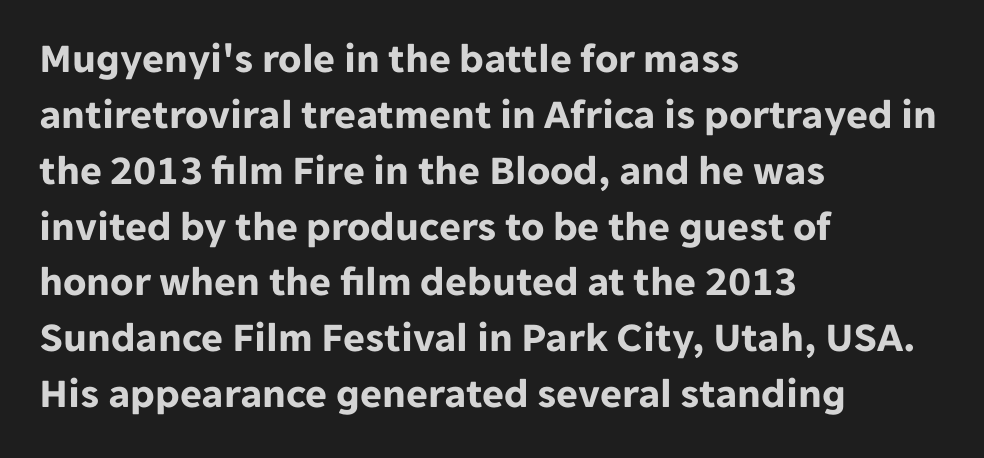
The image shows 42 px bold sans-serif type, upright; set left-aligned, normal line spacing (1.33x), normal letter spacing, not underlined; low stroke contrast and a medium x-height.
